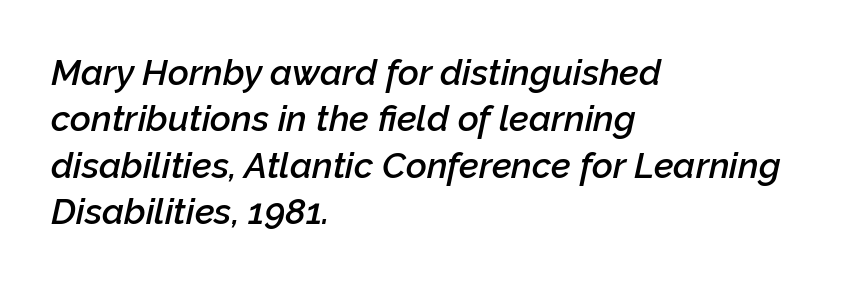
Q: Is the text bold? A: Semi-bold.
Q: Is the text italic (slanted)? A: Yes, it leans right by about 12 degrees.
Q: Is the text underlined? A: No.
Q: How is the paragraph aligned? A: Left-aligned.
Q: Is the spacing between letters normal or unusually wide? A: Normal.
Q: Is the spacing between lines tight, normal or loose? A: Normal.
Q: Width (condensed, normal, or wide)? A: Normal.
Q: Stroke contrast? A: Low.
Q: x-height? A: Medium.
Q: Monospaced? A: No.
